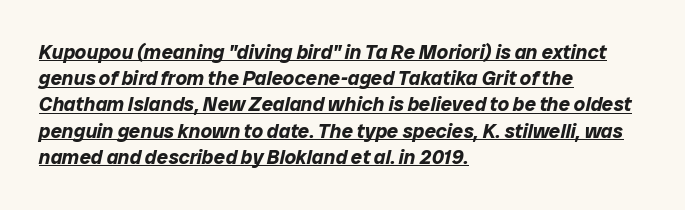
Q: Is the text bold? A: Yes.
Q: Is the text italic (slanted)? A: Yes, it leans right by about 12 degrees.
Q: Is the text underlined? A: Yes.
Q: How is the paragraph aligned? A: Left-aligned.
Q: Is the spacing between letters normal or unusually wide? A: Normal.
Q: Is the spacing between lines tight, normal or loose? A: Normal.
